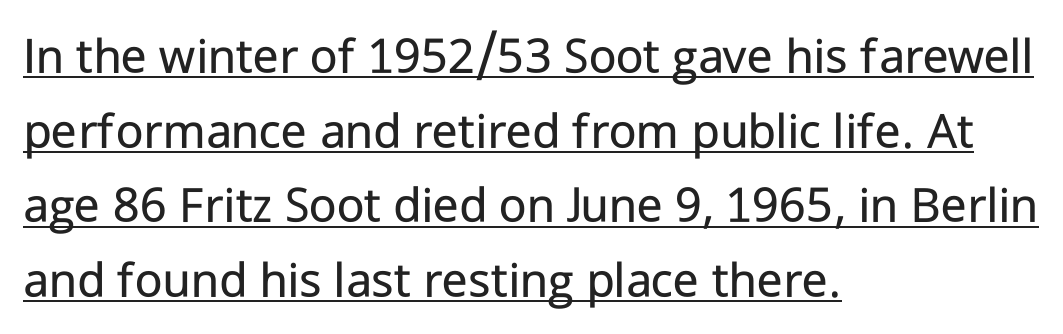
{"serif": "no", "italic": "no", "bold": "no", "weight": "regular", "width": "normal", "stroke_contrast": "low", "x_height": "medium", "monospaced": "no", "underline": "yes", "align": "left", "line_spacing": "normal", "line_spacing_ratio": 1.41, "letter_spacing": "normal", "letter_spacing_em": 0.0, "glyph_px": 53}
